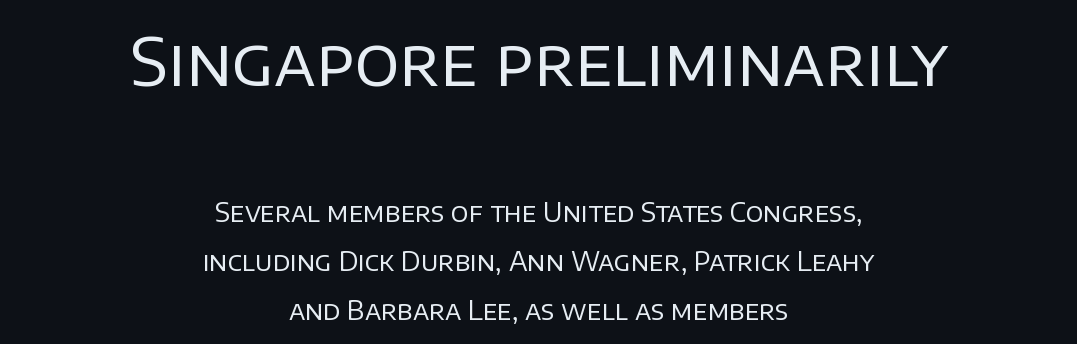
{"serif": "no", "italic": "no", "bold": "no", "weight": "regular", "width": "normal", "stroke_contrast": "low", "x_height": "large", "monospaced": "no", "underline": "no", "align": "center", "line_spacing_ratio": 1.88, "letter_spacing": "normal", "letter_spacing_em": 0.0, "larger_block": "first", "size_ratio": 2.54, "glyph_px": 66}
